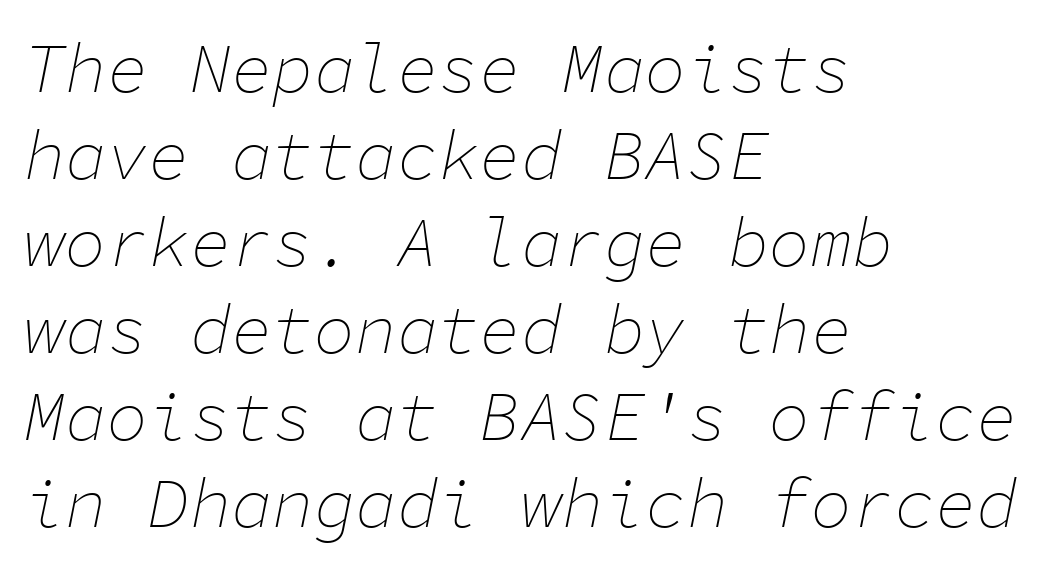
Heaviness? Minimal to ordinary, like unemphasized prose. The rag falls on the right side of this text block. This sample uses an oblique cut, with every glyph tilted off the vertical. Every character here occupies the same horizontal width, giving the sample a typewriter-like rhythm. Short note: letters normally spaced.
